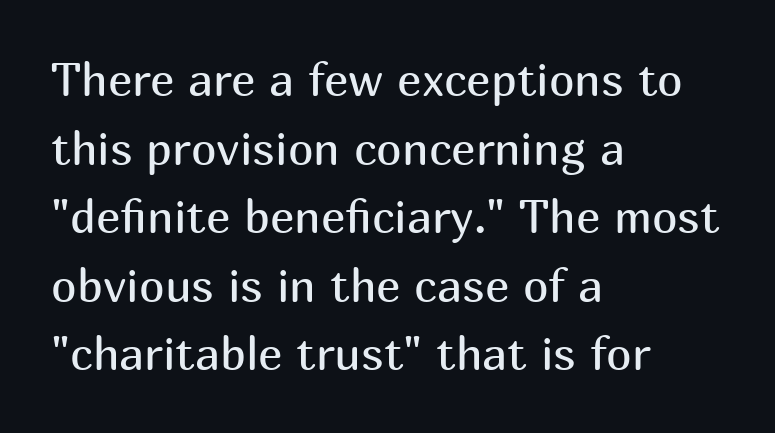
Q: Is the text bold? A: No.
Q: Is the text italic (slanted)? A: No, it is upright.
Q: Is the typeface a serif or a sans-serif typeface? A: Sans-serif.
Q: Is the text underlined? A: No.
Q: How is the paragraph aligned? A: Left-aligned.
Q: Is the spacing between letters normal or unusually wide? A: Normal.
Q: Is the spacing between lines tight, normal or loose? A: Normal.
Q: Width (condensed, normal, or wide)? A: Normal.
Q: Stroke contrast? A: Medium.
Q: x-height? A: Medium.
Q: Monospaced? A: No.
